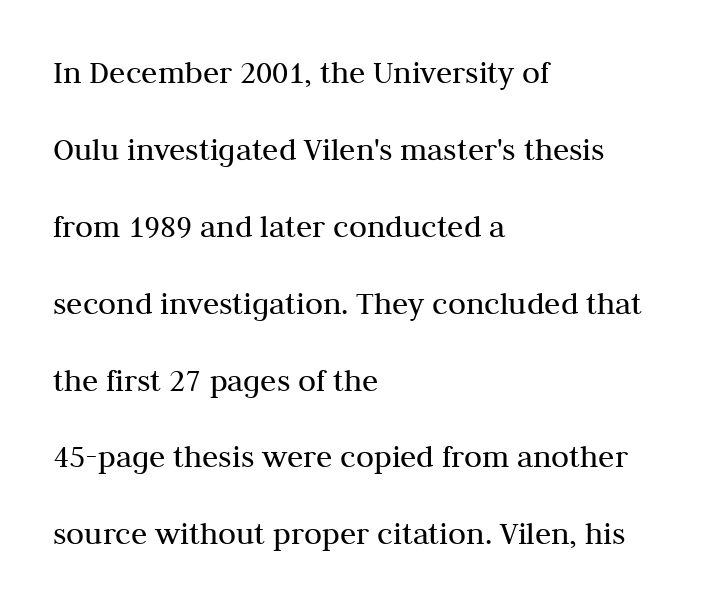
Unlike a clean sans, this face finishes its strokes with serifs. These lines are set flush left with a ragged right edge. You can tell it's not italic because the verticals are truly vertical. Each new line begins a long way beneath the previous one.
